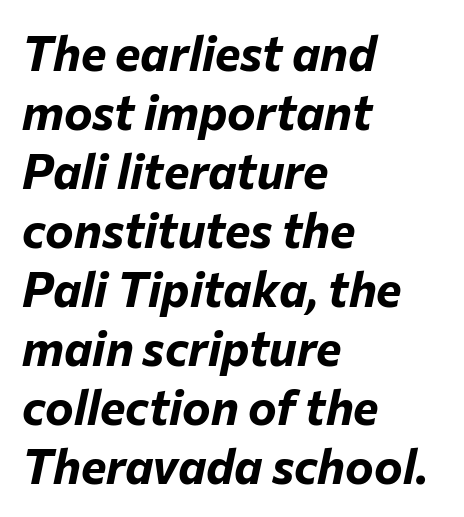
The image shows 48 px bold type, italic (leaning right); set left-aligned, line spacing 1.23x, normal letter spacing, not underlined; low stroke contrast and a medium x-height.
